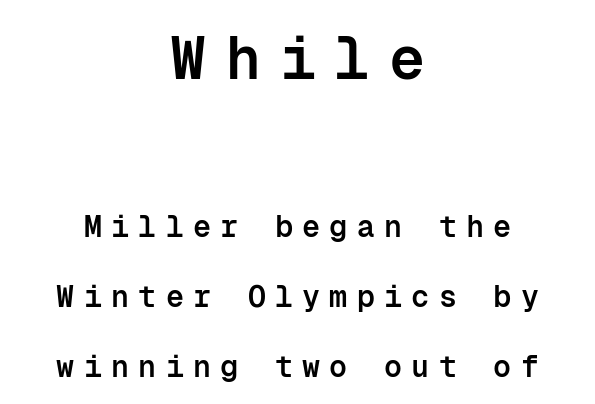
The letters stand upright; this is a roman face. The vertical gap from one line to the next is large. Short and long lines alike share a common midpoint. Unlike a traditional serif, this face leaves its strokes unadorned. This rendering features lettering with no underline.
